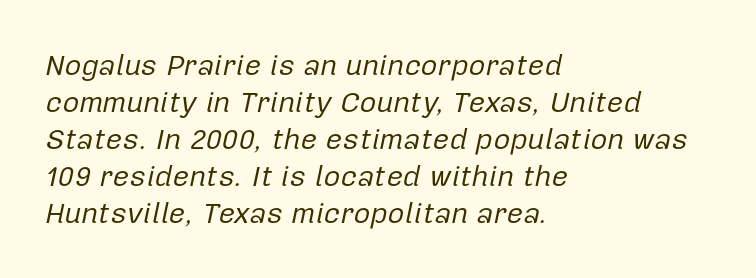
One glance says typical: line gaps are just what's usual. No extra tracking has been applied to these lines. Each letter keeps its own natural width here, so spacing adapts to shape. Does the lettering tilt? It does — this is italic. Stems and bowls with no extra thickness — not bold. The rendering anchors every line to the left-hand side.
